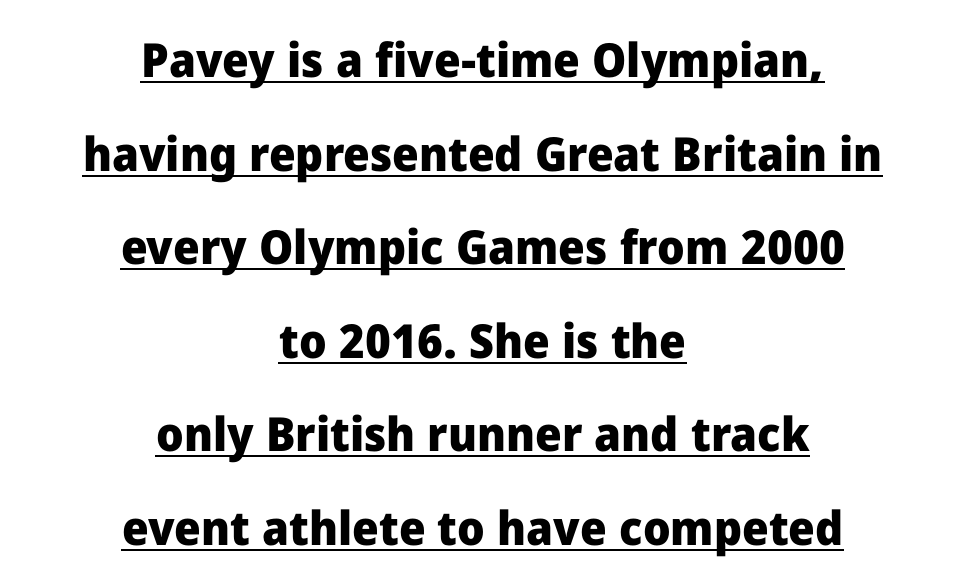
{"serif": "no", "italic": "no", "bold": "yes", "weight": "heavy", "width": "normal", "stroke_contrast": "low", "x_height": "medium", "monospaced": "no", "underline": "yes", "align": "center", "line_spacing": "loose", "line_spacing_ratio": 1.99, "letter_spacing": "normal", "letter_spacing_em": 0.0, "glyph_px": 47}
